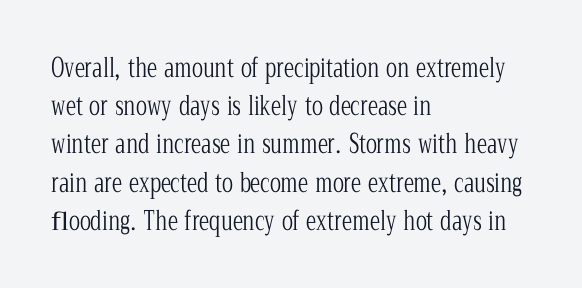
The image shows 26 px text type, upright; set left-aligned, normal line spacing (1.47x), normal letter spacing, not underlined.
